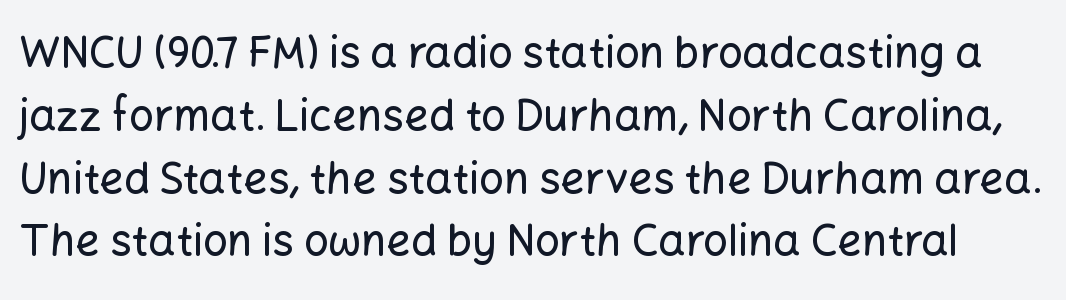
This rendering features lettering with no underline. The passage shown is typed in a proportional face where columns would drift. Type style note: lacks serifs. The vertical gap from one line to the next is medium. The letters stand straight up with perfectly vertical stems. The letterforms sit shoulder to shoulder at normal distance.
